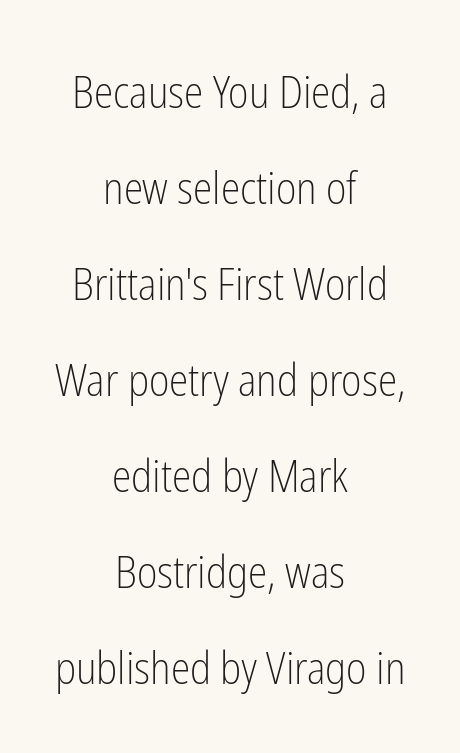
The image shows 44 px light, condensed sans-serif type, upright; set centered, loose line spacing (2.18x), normal letter spacing, not underlined; low stroke contrast and a medium x-height.
